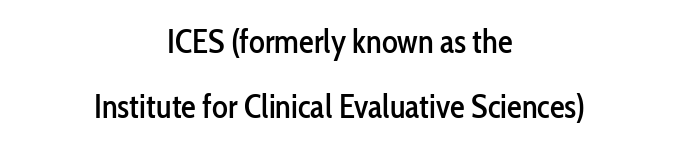
Q: Is the text italic (slanted)? A: No, it is upright.
Q: Is the typeface a serif or a sans-serif typeface? A: Sans-serif.
Q: Is the text underlined? A: No.
Q: How is the paragraph aligned? A: Centered.
Q: Is the spacing between letters normal or unusually wide? A: Normal.
Q: Is the spacing between lines tight, normal or loose? A: Loose.
Q: Width (condensed, normal, or wide)? A: Condensed.
Q: Stroke contrast? A: Low.
Q: x-height? A: Medium.
Q: Monospaced? A: No.
